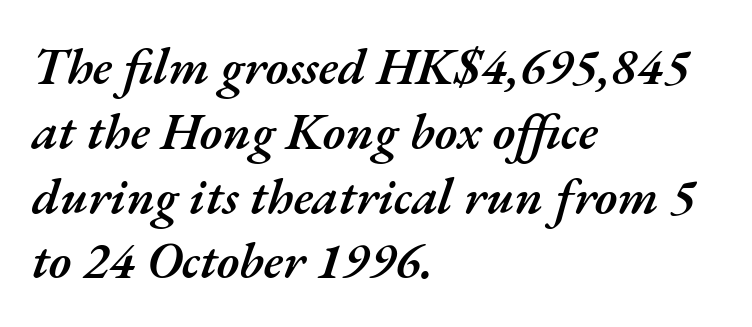
{"italic": "yes", "lean": "right", "slant_degrees": 17, "bold": "semi", "weight": "semibold", "width": "normal", "stroke_contrast": "medium", "x_height": "small", "monospaced": "no", "underline": "no", "align": "left", "line_spacing": "normal", "line_spacing_ratio": 1.27, "letter_spacing": "normal", "letter_spacing_em": 0.0, "glyph_px": 51}
